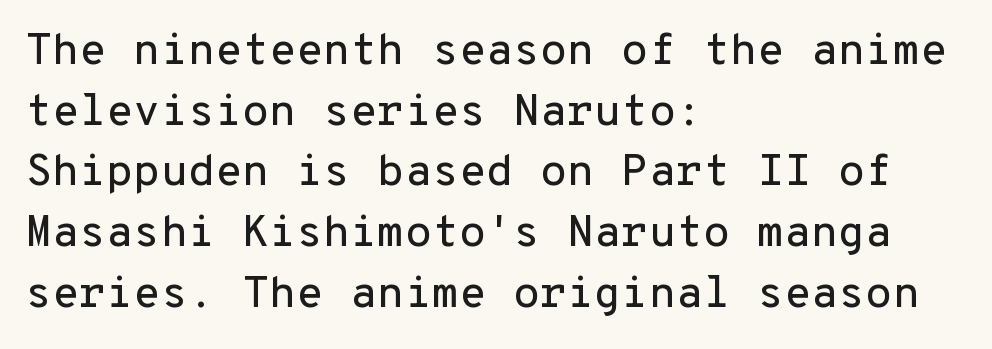
The image shows 44 px sans-serif type, upright, monospaced; set left-aligned, normal line spacing (1.38x), normal letter spacing, not underlined; low stroke contrast and a medium x-height.
